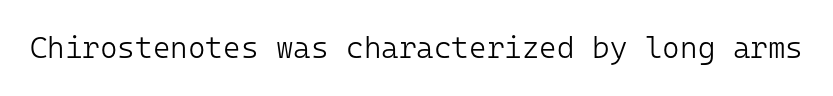
Q: Is the text bold? A: No.
Q: Is the text italic (slanted)? A: No, it is upright.
Q: Is the typeface a serif or a sans-serif typeface? A: Sans-serif.
Q: Is the text underlined? A: No.
Q: Is the spacing between letters normal or unusually wide? A: Normal.
Q: Width (condensed, normal, or wide)? A: Normal.
Q: Stroke contrast? A: Low.
Q: x-height? A: Medium.
Q: Monospaced? A: Yes.
